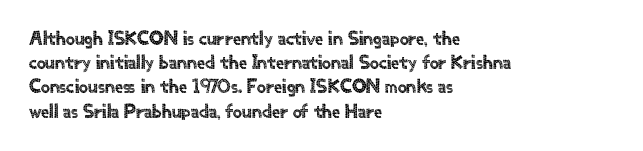
The image shows 20 px text type, upright; set left-aligned, line spacing 1.21x, normal letter spacing, not underlined.
